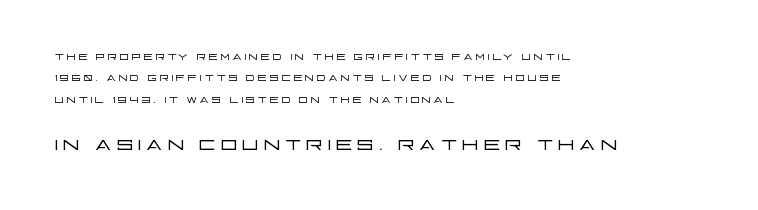
The image shows 27 px text type, upright; set left-aligned, normal line spacing (1.43x), not underlined; the second (bottom) block is 1.8x larger.
